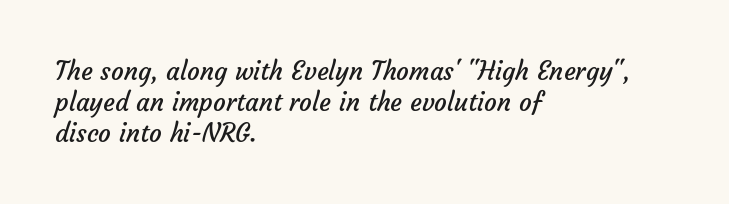
The space directly below the letters is spotless. Layout note: lines flush left. Weight: not bold — regular or lighter. Look at the tracking — it's just the regular setting, nothing added.
